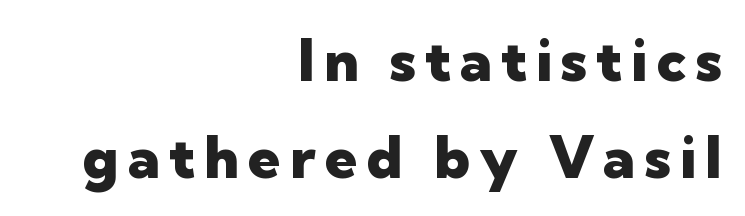
The image shows 58 px heavy sans-serif type, upright; set right-aligned, normal line spacing (1.67x), not underlined; low stroke contrast and a medium x-height.
